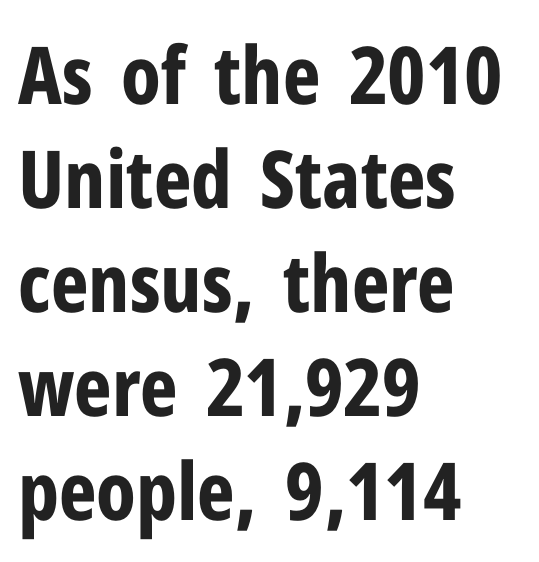
{"serif": "no", "italic": "no", "bold": "yes", "weight": "bold", "width": "condensed", "stroke_contrast": "low", "x_height": "medium", "monospaced": "no", "underline": "no", "align": "left", "line_spacing": "normal", "line_spacing_ratio": 1.3, "letter_spacing": "normal", "letter_spacing_em": 0.0, "glyph_px": 80}
